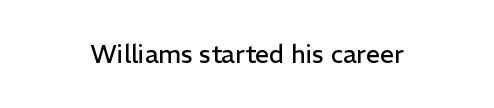
The image shows 25 px text type, upright; set normal letter spacing, not underlined.
